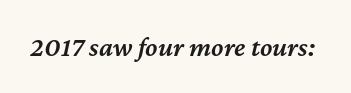
Q: Is the text bold? A: Semi-bold.
Q: Is the text italic (slanted)? A: Yes, it leans right by about 12 degrees.
Q: Is the text underlined? A: No.
Q: Is the spacing between letters normal or unusually wide? A: Normal.
Q: Width (condensed, normal, or wide)? A: Normal.
Q: Stroke contrast? A: Medium.
Q: x-height? A: Medium.
Q: Monospaced? A: No.
